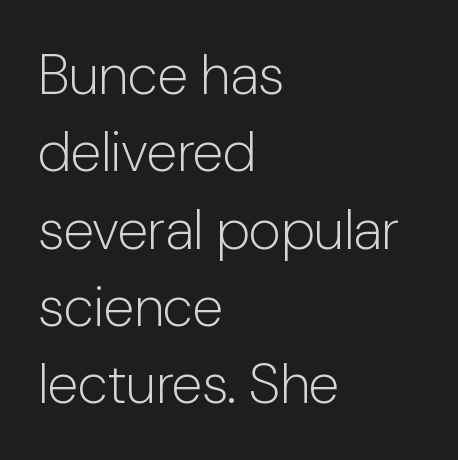
Q: Is the text bold? A: No.
Q: Is the text italic (slanted)? A: No, it is upright.
Q: Is the typeface a serif or a sans-serif typeface? A: Sans-serif.
Q: Is the text underlined? A: No.
Q: How is the paragraph aligned? A: Left-aligned.
Q: Is the spacing between letters normal or unusually wide? A: Normal.
Q: Is the spacing between lines tight, normal or loose? A: Normal.
Q: Width (condensed, normal, or wide)? A: Normal.
Q: Stroke contrast? A: Low.
Q: x-height? A: Medium.
Q: Monospaced? A: No.
